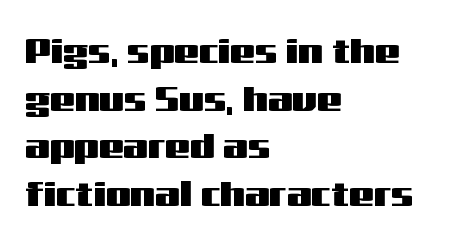
Q: Is the text italic (slanted)? A: No, it is upright.
Q: Is the typeface a serif or a sans-serif typeface? A: Sans-serif.
Q: Is the text underlined? A: No.
Q: How is the paragraph aligned? A: Left-aligned.
Q: Is the spacing between letters normal or unusually wide? A: Normal.
Q: Is the spacing between lines tight, normal or loose? A: Normal.
Q: Width (condensed, normal, or wide)? A: Wide.
Q: Stroke contrast? A: Medium.
Q: x-height? A: Medium.
Q: Monospaced? A: No.
